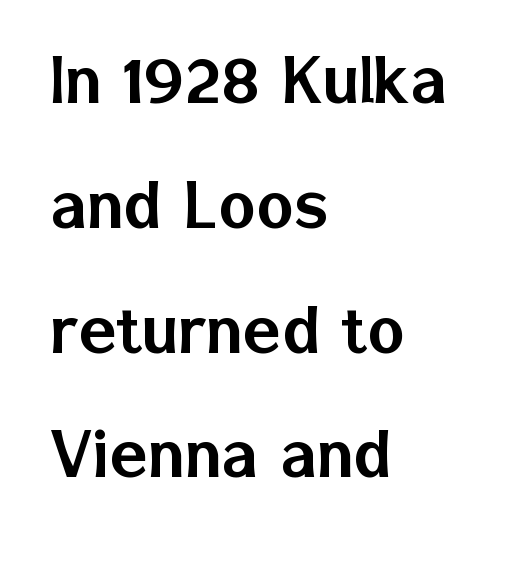
Ascenders rise straight up at ninety degrees. Horizontal alignment here is leftward, the default for most running prose. The rows are spaced the way most documents space them. Honestly, the letter spacing is just normal — you wouldn't notice it. The string is rendered with underlining switched off. The rendering uses natural spacing where letterforms have individual widths.
